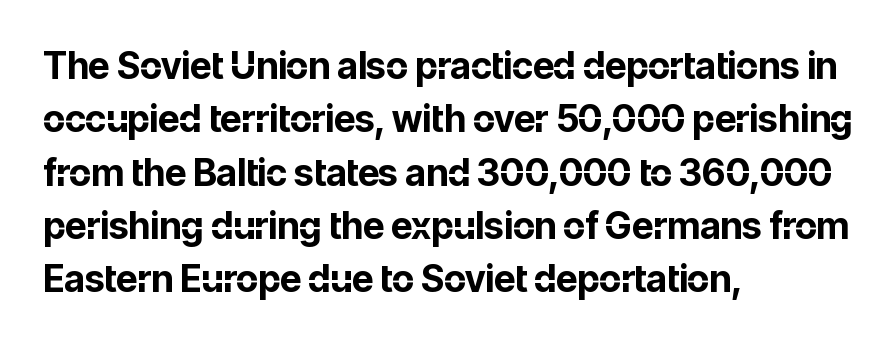
The image shows 37 px bold sans-serif type, upright; set left-aligned, normal line spacing (1.44x), normal letter spacing, not underlined; low stroke contrast and a medium x-height.
